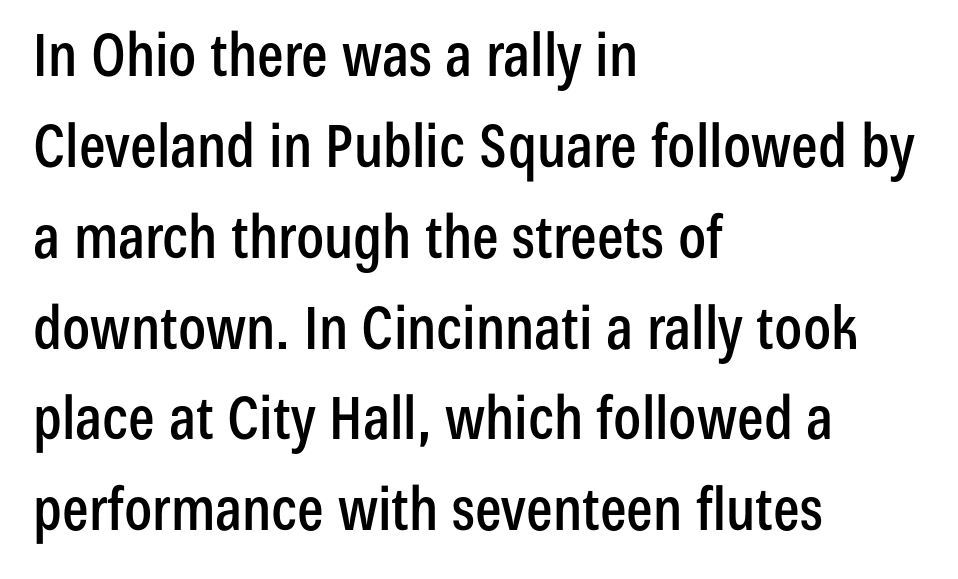
Q: Is the text italic (slanted)? A: No, it is upright.
Q: Is the typeface a serif or a sans-serif typeface? A: Sans-serif.
Q: Is the text underlined? A: No.
Q: How is the paragraph aligned? A: Left-aligned.
Q: Is the spacing between letters normal or unusually wide? A: Normal.
Q: Is the spacing between lines tight, normal or loose? A: Normal.
Q: Width (condensed, normal, or wide)? A: Condensed.
Q: Stroke contrast? A: Low.
Q: x-height? A: Medium.
Q: Monospaced? A: No.
